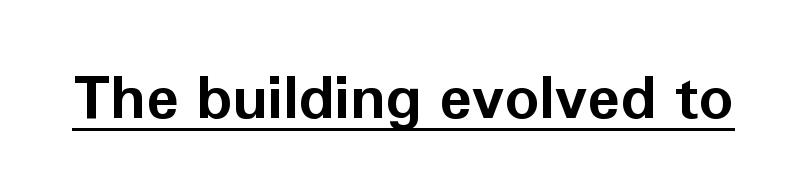
Q: Is the text bold? A: Yes.
Q: Is the text italic (slanted)? A: No, it is upright.
Q: Is the typeface a serif or a sans-serif typeface? A: Sans-serif.
Q: Is the text underlined? A: Yes.
Q: Is the spacing between letters normal or unusually wide? A: Normal.
Q: Width (condensed, normal, or wide)? A: Normal.
Q: Stroke contrast? A: Low.
Q: x-height? A: Medium.
Q: Monospaced? A: No.
